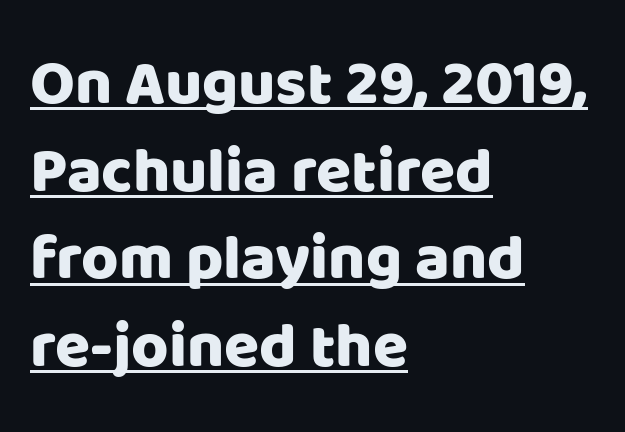
Q: Is the text italic (slanted)? A: No, it is upright.
Q: Is the typeface a serif or a sans-serif typeface? A: Sans-serif.
Q: Is the text underlined? A: Yes.
Q: How is the paragraph aligned? A: Left-aligned.
Q: Is the spacing between letters normal or unusually wide? A: Normal.
Q: Is the spacing between lines tight, normal or loose? A: Normal.
Q: Width (condensed, normal, or wide)? A: Normal.
Q: Stroke contrast? A: Low.
Q: x-height? A: Large.
Q: Monospaced? A: No.
